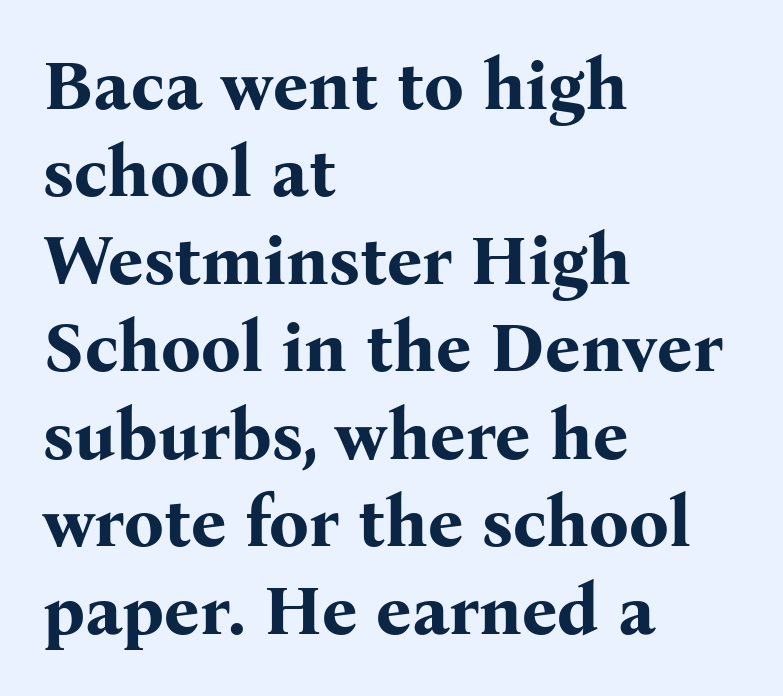
A classic flush-left, rag-right setting is used for this passage. Students, note that the glyphs here touch the page at normal intervals. This block has exactly the height ordinary leading produces. Looks like regular typesetting: each glyph gets only the width it needs. Summary of weight: heavy, a full bold. Ascenders rise straight up at ninety degrees.
